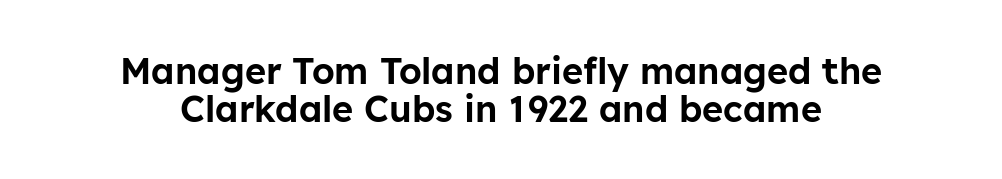
{"serif": "no", "italic": "no", "width": "normal", "stroke_contrast": "low", "x_height": "medium", "monospaced": "no", "underline": "no", "align": "center", "line_spacing": "tight", "line_spacing_ratio": 1.05, "letter_spacing": "normal", "letter_spacing_em": 0.0, "glyph_px": 36}
